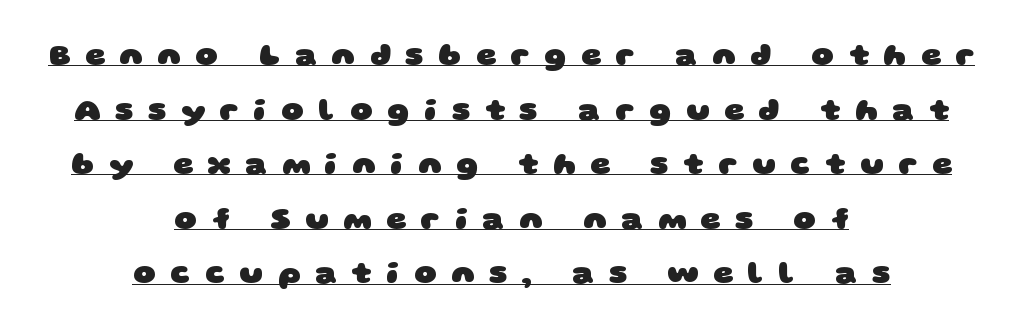
The typesetter chose a symmetrical, centered arrangement here. The face used here is proportionally spaced, like ordinary book or web type. The rendering uses a bold face; every stroke is thick and dark. Tracking here is generous; glyphs stand well apart from one another. Like a heading marked for emphasis, these lines bear an underscore. Nothing sits at the stroke ends, so this counts as sans-serif.
